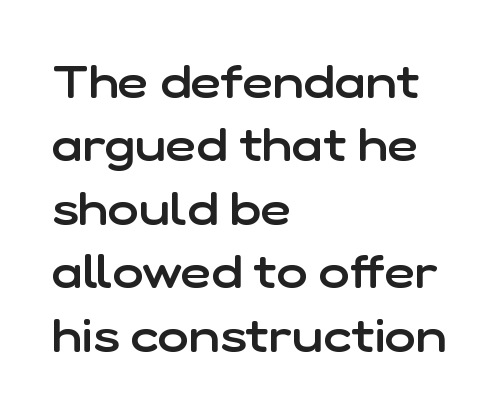
The image shows 47 px semibold sans-serif type, upright; set left-aligned, normal line spacing (1.35x), normal letter spacing, not underlined; low stroke contrast and a medium x-height.
